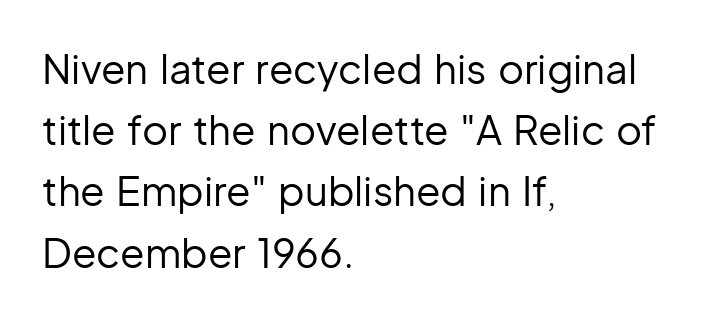
A quiet, ordinary-to-light weight characterises the typeface. Type style note: lacks serifs. Layout note: lines flush left. The glyphs are unaccompanied by any horizontal stroke below them. The leading is moderate, giving the passage an even texture. No extra tracking has been applied to these lines.
